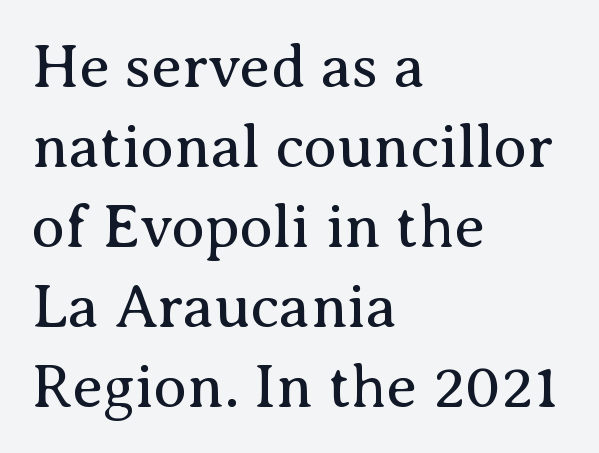
{"serif": "yes", "italic": "no", "bold": "no", "weight": "regular", "width": "normal", "stroke_contrast": "medium", "x_height": "medium", "monospaced": "no", "underline": "no", "align": "left", "line_spacing": "normal", "line_spacing_ratio": 1.31, "letter_spacing": "normal", "letter_spacing_em": 0.0, "glyph_px": 61}
